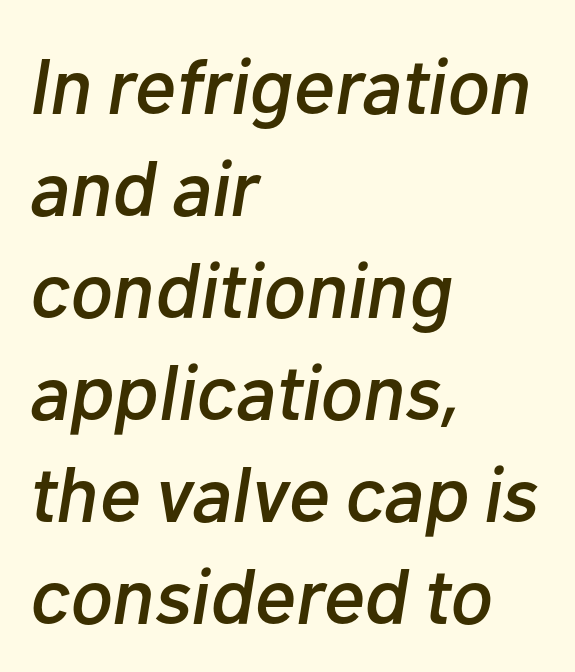
Yep, that's italic — everything's leaning. Think of a printed novel: that variable character pitch is what you see here. Reading down the block, your eye returns to a fixed left position each line. Regarding leading, the lines here are spaced in the standard way. The strip under each line holds only bare page.
